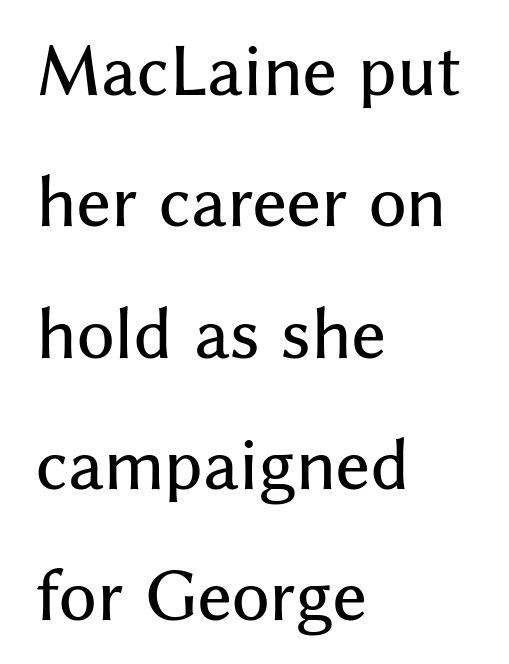
The image shows 65 px sans-serif type, upright; set left-aligned, loose line spacing (2.02x), normal letter spacing, not underlined; medium stroke contrast and a medium x-height.
